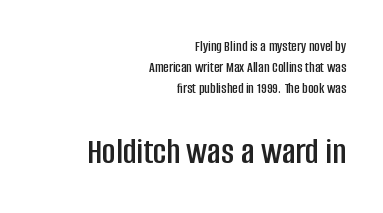
{"serif": "no", "italic": "no", "width": "condensed", "stroke_contrast": "low", "x_height": "large", "monospaced": "no", "underline": "no", "align": "right", "line_spacing": "normal", "line_spacing_ratio": 1.39, "letter_spacing": "normal", "letter_spacing_em": 0.0, "larger_block": "second", "size_ratio": 2.47, "glyph_px": 37}
